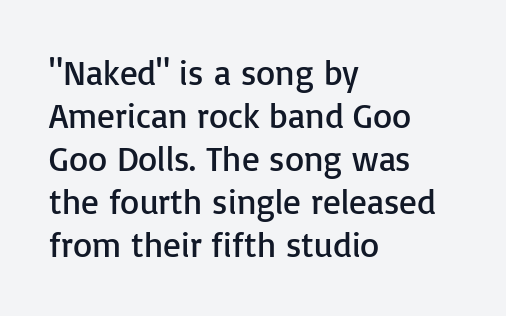
Q: Is the text bold? A: No.
Q: Is the text italic (slanted)? A: No, it is upright.
Q: Is the typeface a serif or a sans-serif typeface? A: Sans-serif.
Q: Is the text underlined? A: No.
Q: How is the paragraph aligned? A: Left-aligned.
Q: Is the spacing between letters normal or unusually wide? A: Normal.
Q: Width (condensed, normal, or wide)? A: Normal.
Q: Stroke contrast? A: Low.
Q: x-height? A: Medium.
Q: Monospaced? A: No.
